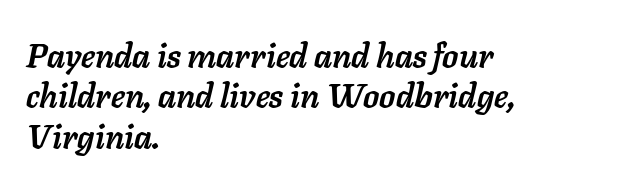
{"italic": "yes", "lean": "right", "slant_degrees": 11, "bold": "yes", "weight": "semibold", "width": "normal", "stroke_contrast": "low", "x_height": "medium", "monospaced": "no", "underline": "no", "align": "left", "line_spacing_ratio": 1.22, "letter_spacing": "normal", "letter_spacing_em": 0.0, "glyph_px": 33}
